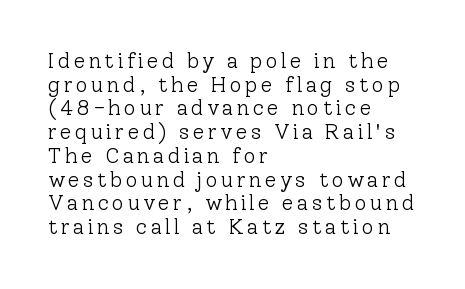
{"italic": "no", "bold": "no", "underline": "no", "align": "left", "line_spacing": "tight", "line_spacing_ratio": 1.13, "glyph_px": 21}
